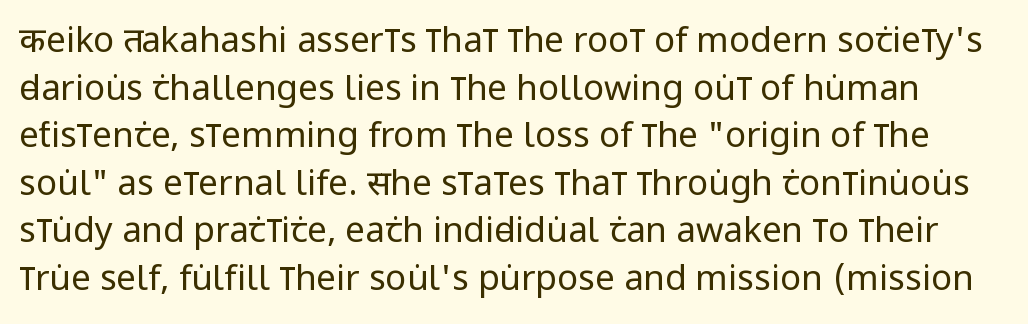
The image shows 35 px regular-weight, condensed sans-serif type, upright; set normal line spacing (1.36x), normal letter spacing, not underlined; low stroke contrast and a large x-height.
